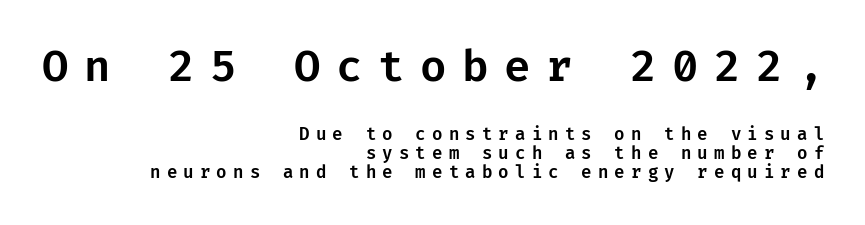
The image shows 43 px sans-serif type, upright; set right-aligned, tight line spacing (1.12x), unusually wide letter spacing (+0.36 em), not underlined; the first (top) block is 2.53x larger; low stroke contrast and a medium x-height.
